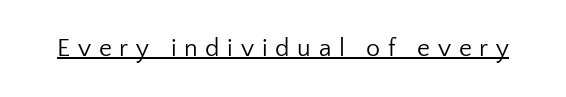
Underlined type. Ordinary non-slanted type is in use. Honestly, the letter spacing is so wide it's the main thing you notice. Weight class: somewhere from thin through regular.
